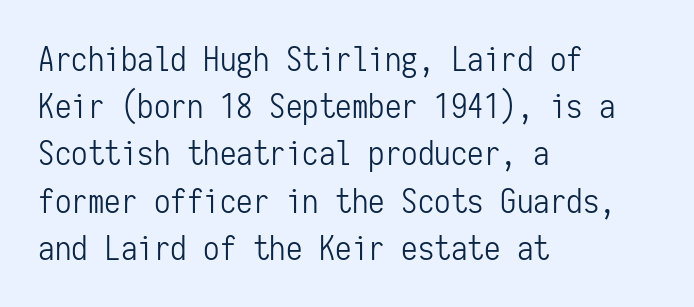
The image shows 33 px light, condensed sans-serif type, upright, monospaced; set left-aligned, normal line spacing (1.43x), normal letter spacing, not underlined; low stroke contrast and a medium x-height.
